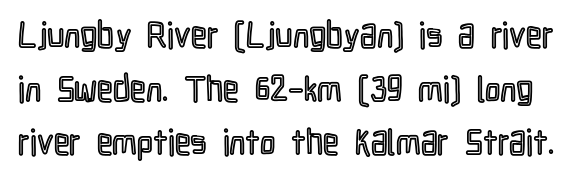
Q: Is the text italic (slanted)? A: No, it is upright.
Q: Is the text underlined? A: No.
Q: Is the spacing between letters normal or unusually wide? A: Normal.
Q: Is the spacing between lines tight, normal or loose? A: Normal.
Q: Width (condensed, normal, or wide)? A: Condensed.
Q: x-height? A: Medium.
Q: Monospaced? A: No.
